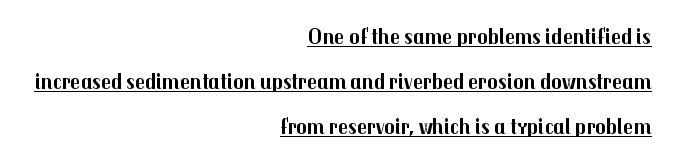
Q: Is the text bold? A: Yes.
Q: Is the text italic (slanted)? A: No, it is upright.
Q: Is the text underlined? A: Yes.
Q: How is the paragraph aligned? A: Right-aligned.
Q: Is the spacing between letters normal or unusually wide? A: Normal.
Q: Is the spacing between lines tight, normal or loose? A: Loose.
